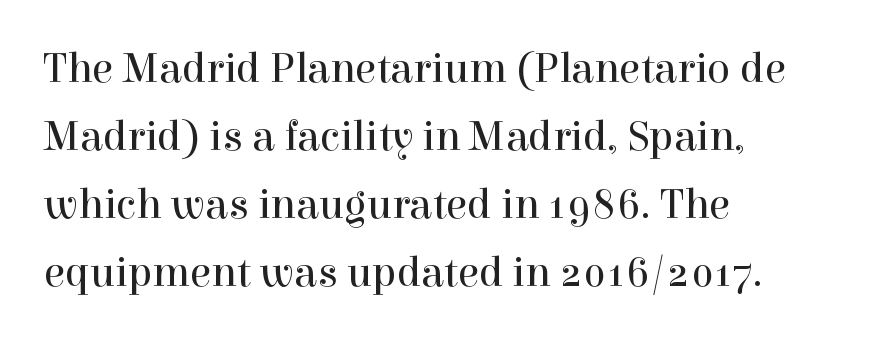
The image shows 43 px regular-weight serif type, upright; set left-aligned, normal line spacing (1.58x), normal letter spacing, not underlined; a medium x-height.
